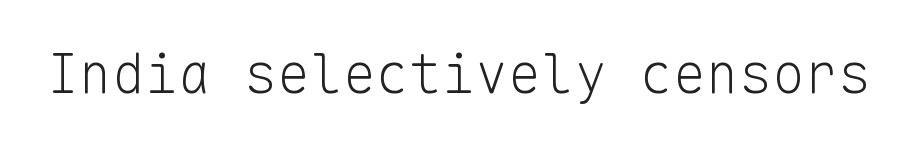
The strokes are not fattened; the text isn't bold. The letters march in equal steps, a hallmark of fixed-pitch type. Decoration check: the copy has no underline. The horizontal fit of the characters is conventional and even.
